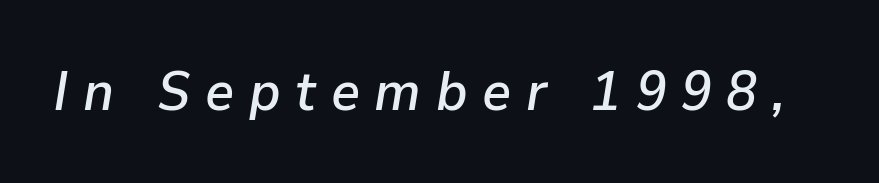
Q: Is the text italic (slanted)? A: Yes, it leans right by about 9 degrees.
Q: Is the text underlined? A: No.
Q: Is the spacing between letters normal or unusually wide? A: Unusually wide.
Q: Width (condensed, normal, or wide)? A: Normal.
Q: Stroke contrast? A: Low.
Q: x-height? A: Medium.
Q: Monospaced? A: No.
